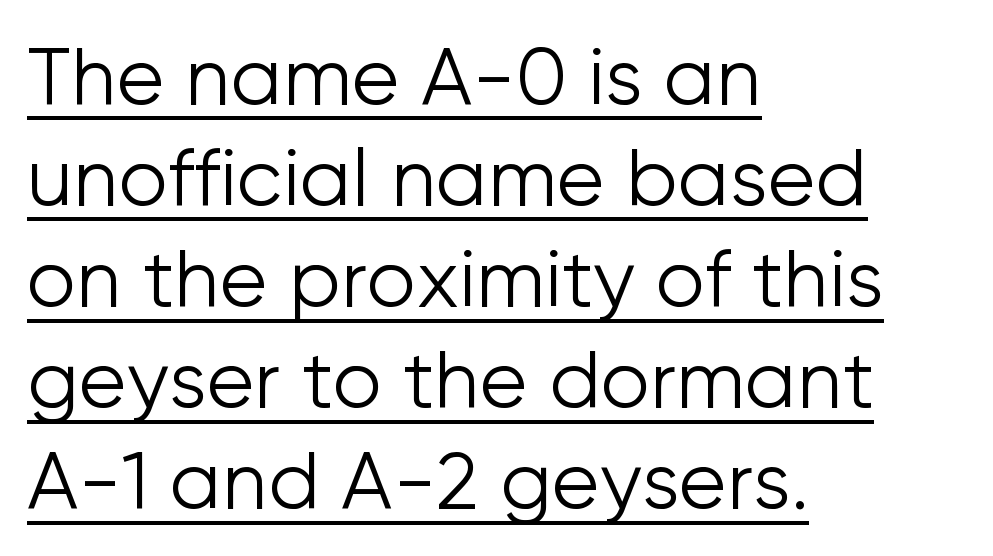
{"serif": "no", "italic": "no", "bold": "no", "weight": "light", "width": "normal", "stroke_contrast": "low", "x_height": "medium", "monospaced": "no", "underline": "yes", "align": "left", "line_spacing": "normal", "line_spacing_ratio": 1.28, "letter_spacing": "normal", "letter_spacing_em": 0.0, "glyph_px": 79}
